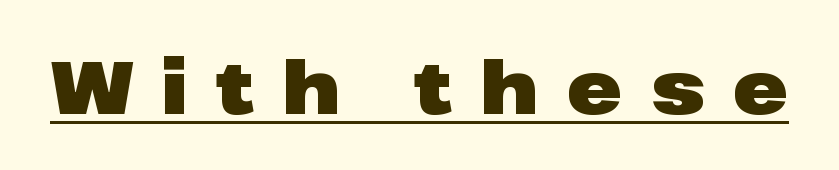
Q: Is the text bold? A: Yes.
Q: Is the text italic (slanted)? A: No, it is upright.
Q: Is the typeface a serif or a sans-serif typeface? A: Sans-serif.
Q: Is the text underlined? A: Yes.
Q: Is the spacing between letters normal or unusually wide? A: Unusually wide.
Q: Width (condensed, normal, or wide)? A: Wide.
Q: Stroke contrast? A: Low.
Q: x-height? A: Medium.
Q: Monospaced? A: No.
